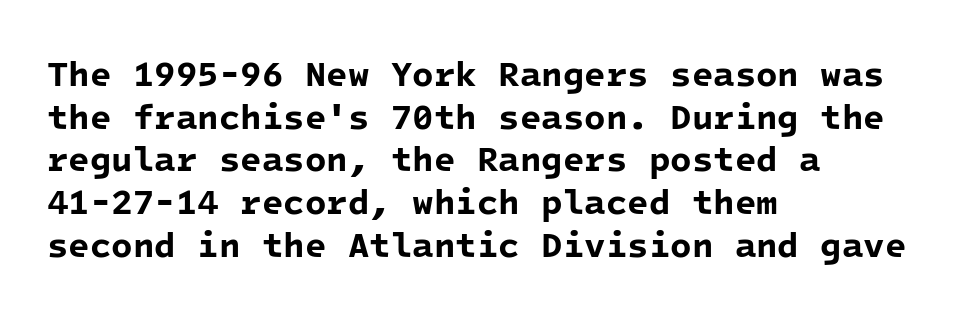
{"serif": "no", "bold": "yes", "weight": "bold", "width": "normal", "stroke_contrast": "low", "x_height": "medium", "monospaced": "yes", "underline": "no", "align": "left", "line_spacing_ratio": 1.22, "letter_spacing": "normal", "letter_spacing_em": 0.0, "glyph_px": 35}
